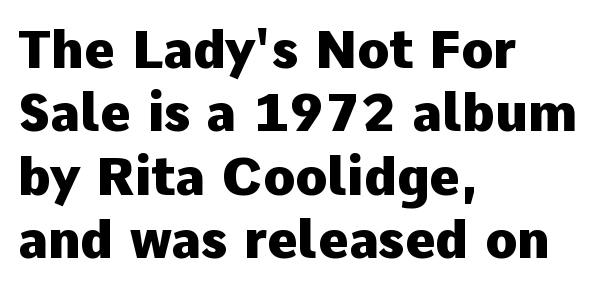
The image shows 52 px heavy sans-serif type, upright; set left-aligned, line spacing 1.22x, normal letter spacing, not underlined; low stroke contrast and a medium x-height.
